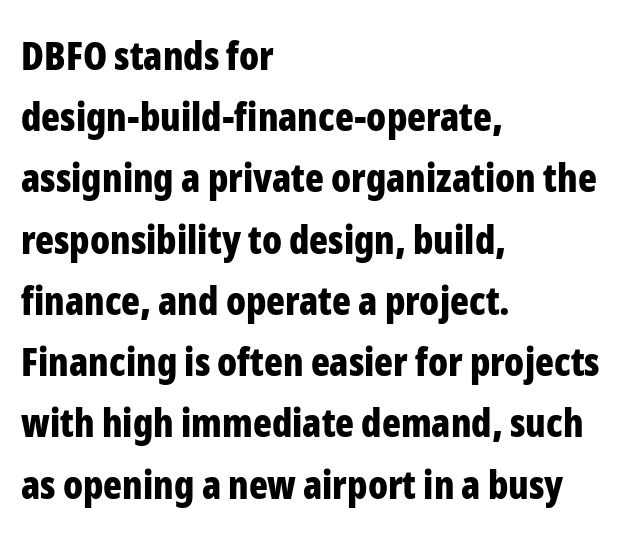
{"serif": "no", "italic": "no", "bold": "yes", "weight": "bold", "width": "condensed", "stroke_contrast": "low", "x_height": "medium", "monospaced": "no", "underline": "no", "align": "left", "line_spacing": "normal", "line_spacing_ratio": 1.57, "letter_spacing": "normal", "letter_spacing_em": 0.0, "glyph_px": 39}
